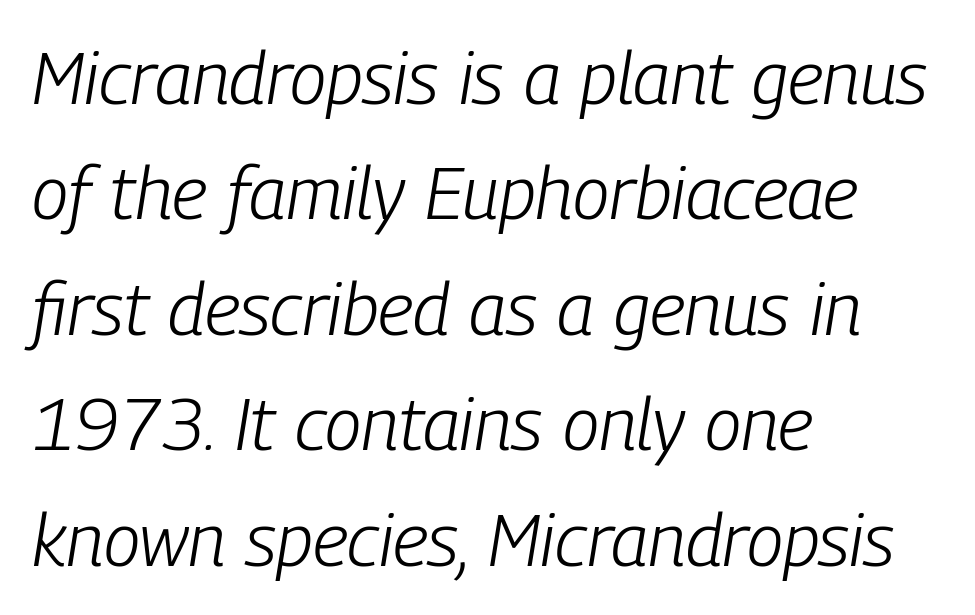
Q: Is the text bold? A: No.
Q: Is the text italic (slanted)? A: Yes, it leans right by about 9 degrees.
Q: Is the text underlined? A: No.
Q: How is the paragraph aligned? A: Left-aligned.
Q: Is the spacing between letters normal or unusually wide? A: Normal.
Q: Is the spacing between lines tight, normal or loose? A: Normal.
Q: Width (condensed, normal, or wide)? A: Condensed.
Q: Stroke contrast? A: Low.
Q: x-height? A: Medium.
Q: Monospaced? A: No.
